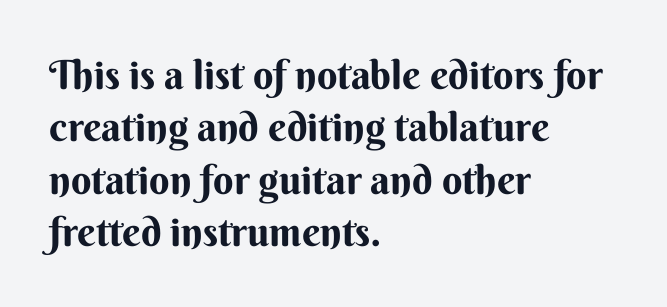
Q: Is the text italic (slanted)? A: No, it is upright.
Q: Is the typeface a serif or a sans-serif typeface? A: Sans-serif.
Q: Is the text underlined? A: No.
Q: How is the paragraph aligned? A: Left-aligned.
Q: Is the spacing between letters normal or unusually wide? A: Normal.
Q: Is the spacing between lines tight, normal or loose? A: Normal.
Q: Width (condensed, normal, or wide)? A: Normal.
Q: Stroke contrast? A: Medium.
Q: x-height? A: Small.
Q: Monospaced? A: No.
